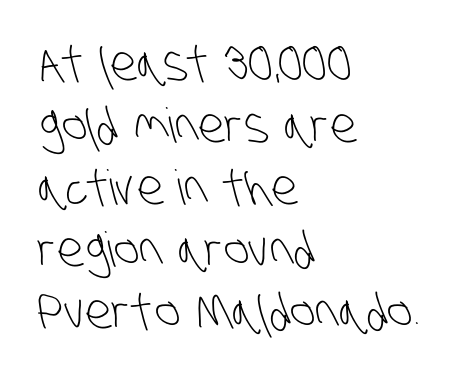
{"serif": "no", "bold": "no", "weight": "light", "width": "condensed", "stroke_contrast": "low", "x_height": "large", "monospaced": "no", "underline": "no", "align": "left", "line_spacing": "normal", "line_spacing_ratio": 1.29, "letter_spacing": "normal", "letter_spacing_em": 0.0, "glyph_px": 48}
